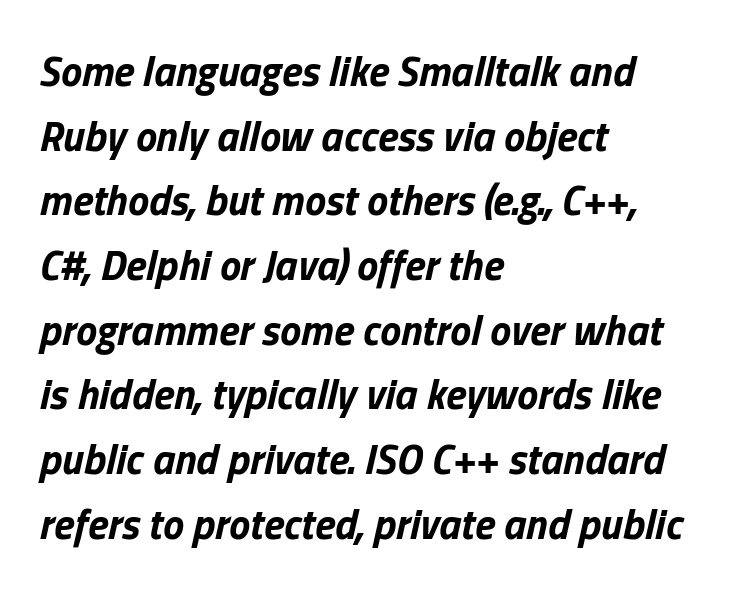
{"italic": "yes", "lean": "right", "slant_degrees": 13, "bold": "yes", "weight": "bold", "width": "normal", "stroke_contrast": "low", "x_height": "medium", "monospaced": "no", "underline": "no", "align": "left", "line_spacing": "normal", "line_spacing_ratio": 1.54, "letter_spacing": "normal", "letter_spacing_em": 0.0, "glyph_px": 42}
